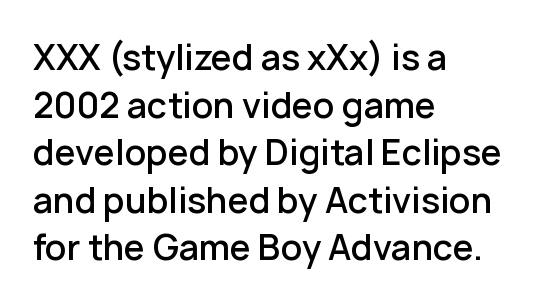
{"serif": "no", "italic": "no", "bold": "semi", "weight": "semibold", "width": "normal", "stroke_contrast": "low", "x_height": "medium", "monospaced": "no", "underline": "no", "align": "left", "line_spacing": "normal", "line_spacing_ratio": 1.4, "letter_spacing": "normal", "letter_spacing_em": 0.0, "glyph_px": 34}
